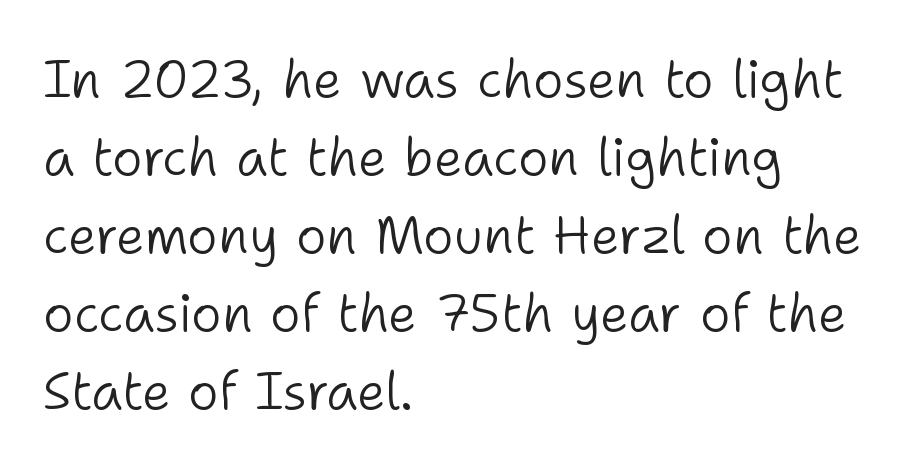
The image shows 52 px light sans-serif type, upright; set left-aligned, normal line spacing (1.5x), normal letter spacing, not underlined; low stroke contrast and a medium x-height.
